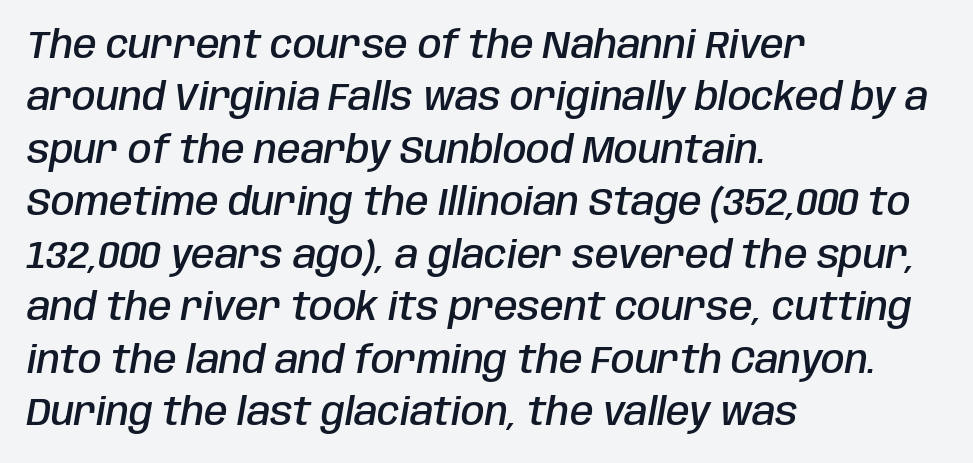
Notice how the passage keeps a crisp vertical edge on the left only. Compared with typical body copy, the letter spacing here is the same. The face used here is proportionally spaced, like ordinary book or web type. This sample keeps an unexceptional amount of space between lines.
